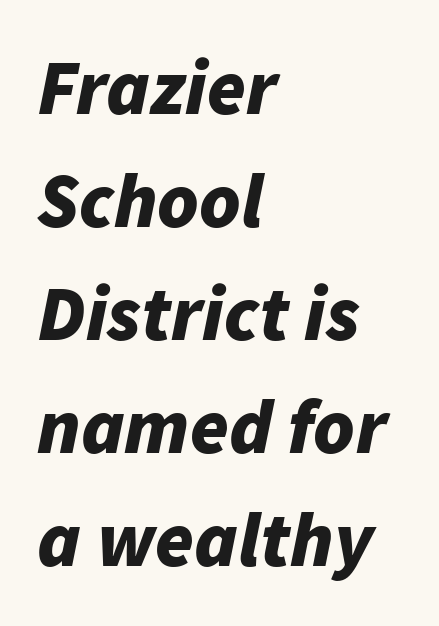
{"italic": "yes", "lean": "right", "slant_degrees": 11, "bold": "yes", "weight": "bold", "width": "normal", "stroke_contrast": "low", "x_height": "medium", "monospaced": "no", "underline": "no", "align": "left", "line_spacing": "normal", "line_spacing_ratio": 1.45, "letter_spacing": "normal", "letter_spacing_em": 0.0, "glyph_px": 78}
